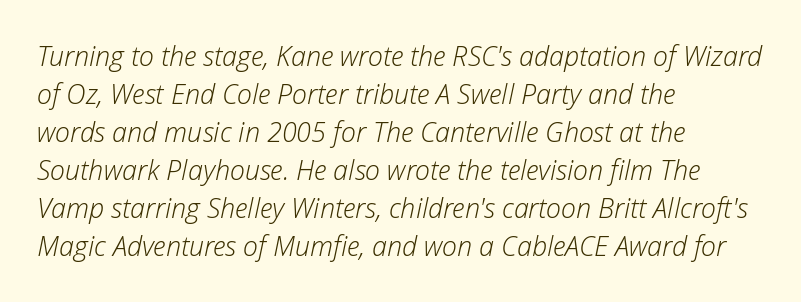
What stands out about the letter spacing? Nothing — it is the standard amount. The ragged edge is on the right, which tells us the setting is flush left. Summary of vertical rhythm: regular, with standard interline spacing. The strokes carry an ordinary text weight at most.
